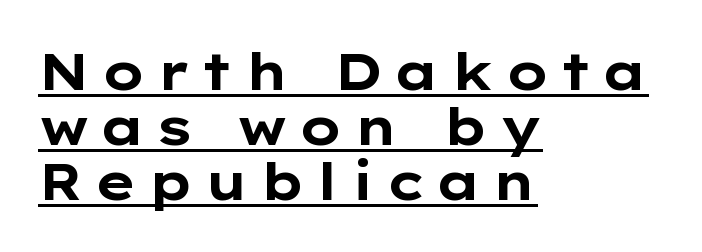
The image shows 52 px bold, wide sans-serif type, upright; set left-aligned, tight line spacing (1.06x), underlined; low stroke contrast and a medium x-height.
